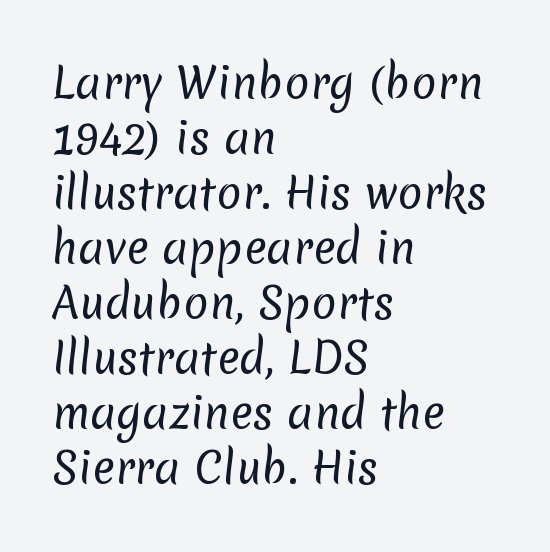
{"serif": "no", "bold": "no", "weight": "regular", "width": "normal", "stroke_contrast": "low", "x_height": "medium", "monospaced": "no", "underline": "no", "align": "left", "line_spacing": "normal", "line_spacing_ratio": 1.31, "letter_spacing": "normal", "letter_spacing_em": 0.0, "glyph_px": 42}
